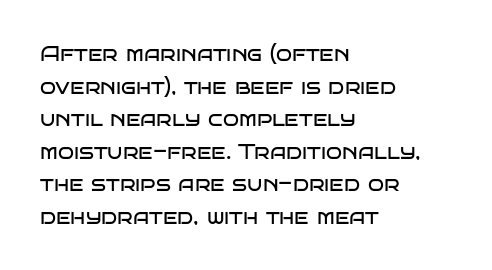
Q: Is the text bold? A: No.
Q: Is the text italic (slanted)? A: No, it is upright.
Q: Is the text underlined? A: No.
Q: How is the paragraph aligned? A: Left-aligned.
Q: Is the spacing between letters normal or unusually wide? A: Normal.
Q: Is the spacing between lines tight, normal or loose? A: Normal.
